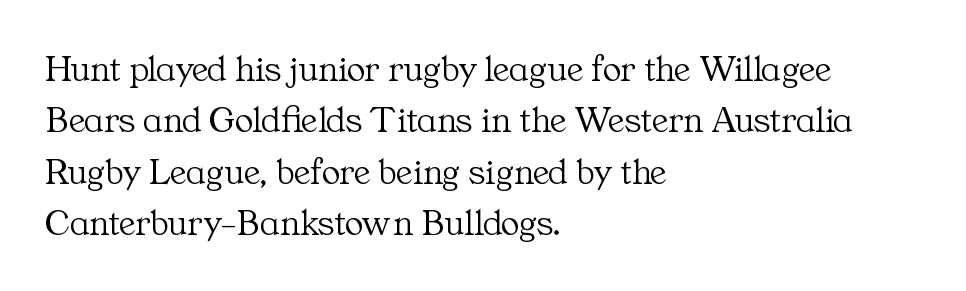
The image shows 38 px light serif type, upright; set left-aligned, normal line spacing (1.35x), normal letter spacing, not underlined; medium stroke contrast and a medium x-height.
